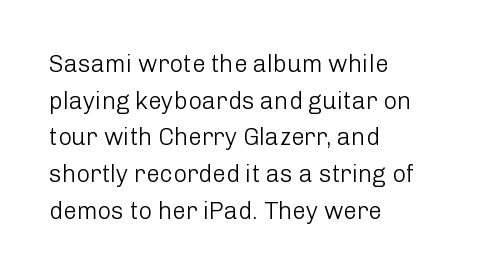
Standard letterfit; no display-style spreading of the glyphs. No chunkiness to these letters — they're not bold. This is roman type, the default non-slanted kind. Does the copy run flush right? No — it runs flush left.
